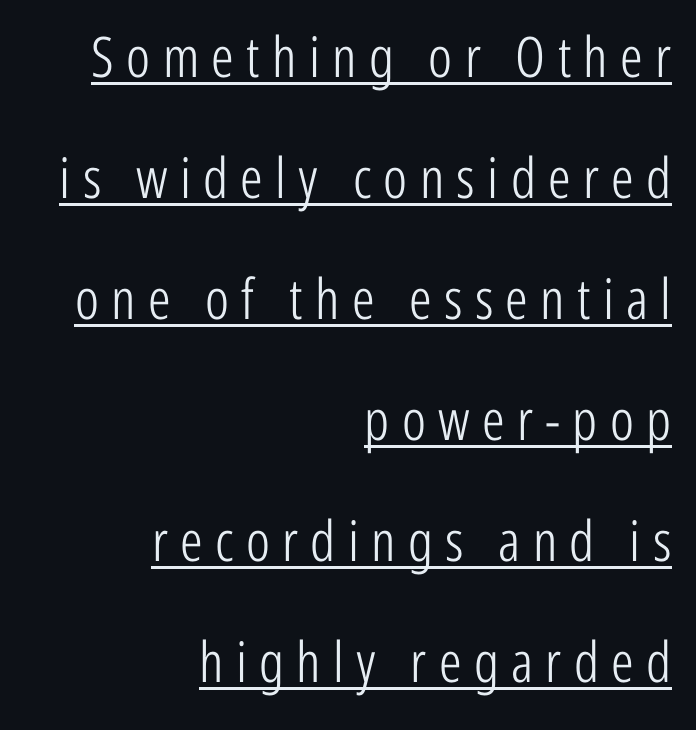
This is underlined copy, the kind a proofreader might mark for attention. This sample has the flowing, uneven cadence of proportional lettering. A typesetter would call this leading open, well beyond the default. Do the letters lean? They stand straight. The face used here is rendered with a markedly widened letterfit.
